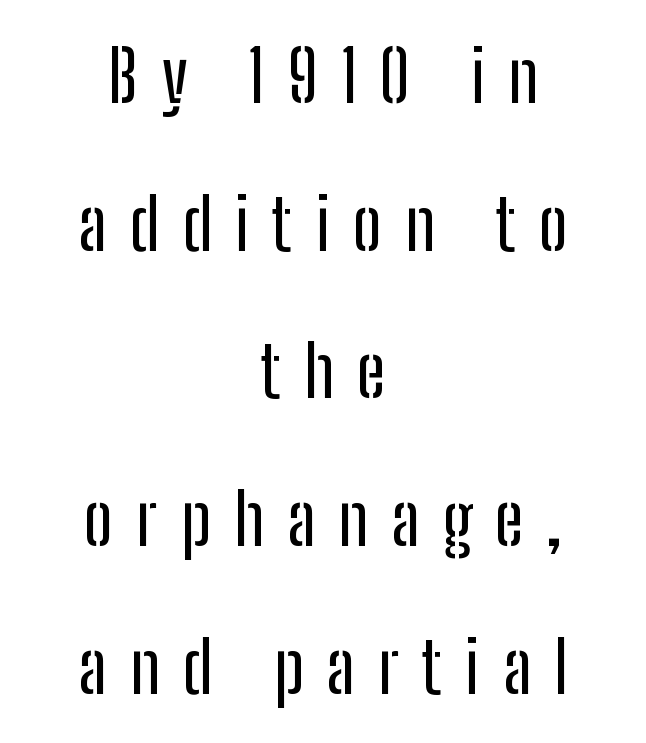
{"serif": "no", "italic": "no", "width": "condensed", "stroke_contrast": "low", "x_height": "medium", "monospaced": "no", "underline": "no", "align": "center", "line_spacing": "loose", "line_spacing_ratio": 2.11, "letter_spacing": "wide", "letter_spacing_em": 0.33, "glyph_px": 70}
